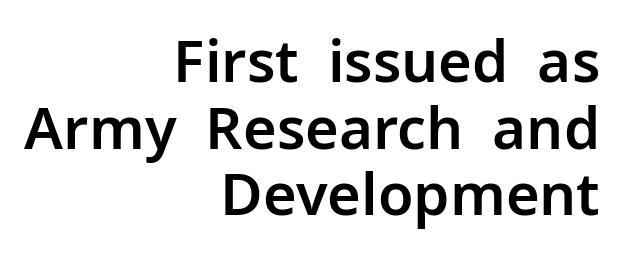
The image shows 58 px sans-serif type, upright; set right-aligned, tight line spacing (1.15x), normal letter spacing, not underlined; low stroke contrast and a medium x-height.
